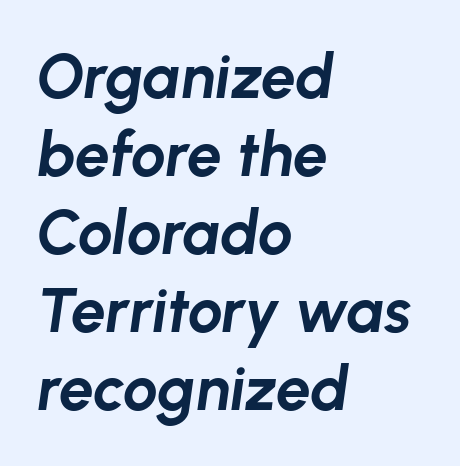
{"italic": "yes", "lean": "right", "slant_degrees": 8, "bold": "yes", "weight": "bold", "width": "normal", "stroke_contrast": "low", "x_height": "medium", "monospaced": "no", "underline": "no", "align": "left", "line_spacing": "normal", "line_spacing_ratio": 1.26, "letter_spacing": "normal", "letter_spacing_em": 0.0, "glyph_px": 62}
